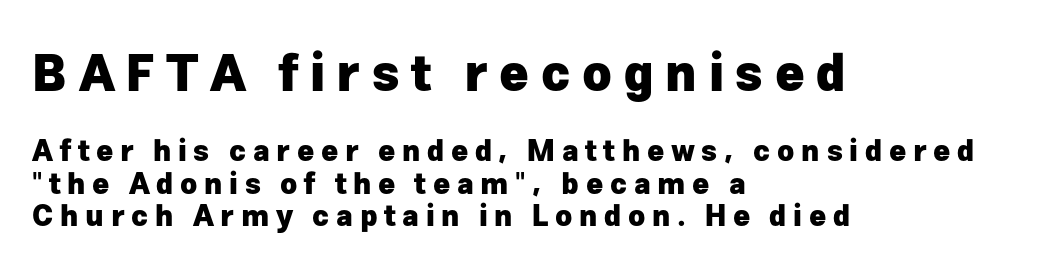
Q: Is the text bold? A: Yes.
Q: Is the text italic (slanted)? A: No, it is upright.
Q: Is the typeface a serif or a sans-serif typeface? A: Sans-serif.
Q: Is the text underlined? A: No.
Q: How is the paragraph aligned? A: Left-aligned.
Q: Is the spacing between letters normal or unusually wide? A: Unusually wide.
Q: Is the spacing between lines tight, normal or loose? A: Tight.
Q: Which block of text is set in a larger size, the first (top) or the second (bottom)? A: The first (top) one.
Q: Width (condensed, normal, or wide)? A: Normal.
Q: Stroke contrast? A: Low.
Q: x-height? A: Medium.
Q: Monospaced? A: No.
